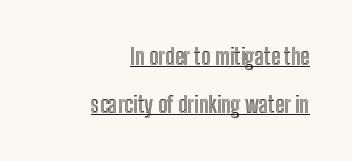
{"italic": "no", "underline": "yes", "align": "right", "line_spacing": "loose", "line_spacing_ratio": 2.18, "letter_spacing": "normal", "letter_spacing_em": 0.0, "glyph_px": 22}
